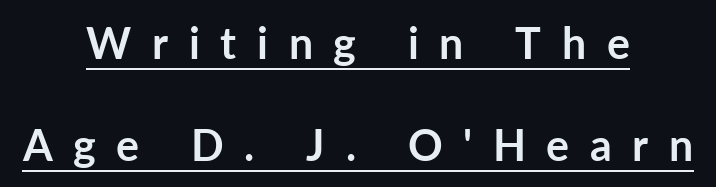
The image shows 43 px semibold sans-serif type, upright; set centered, loose line spacing (2.37x), unusually wide letter spacing (+0.48 em), underlined; low stroke contrast and a medium x-height.
